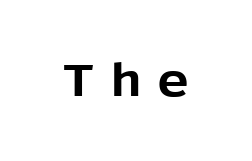
Quick note: underline off. Compared with typical body copy, the letter spacing here is much looser. Tall strokes in this sample are plumb rather than angled. Unlike a traditional serif, this face leaves its strokes unadorned.
